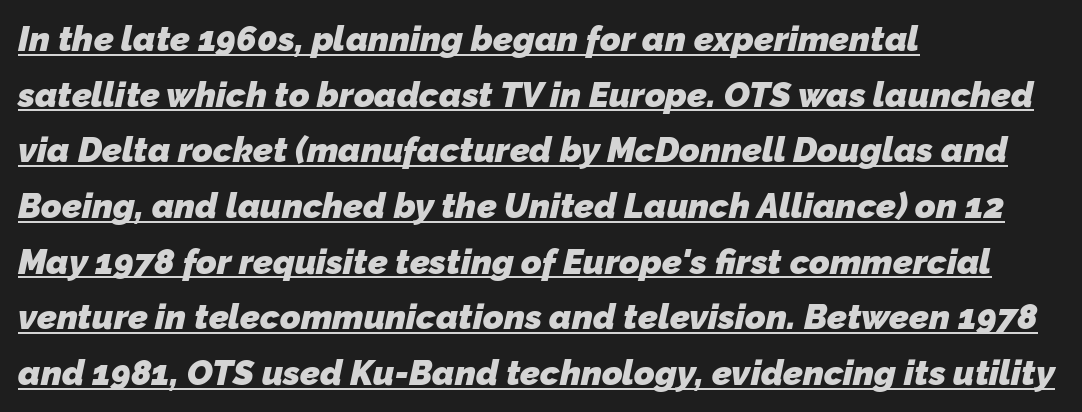
The designer left line spacing at the default. Varying glyph widths throughout — classic text-font behaviour. Characters follow at the spacing the type designer built in. As a designer I'd log this as weight 700, bold.
